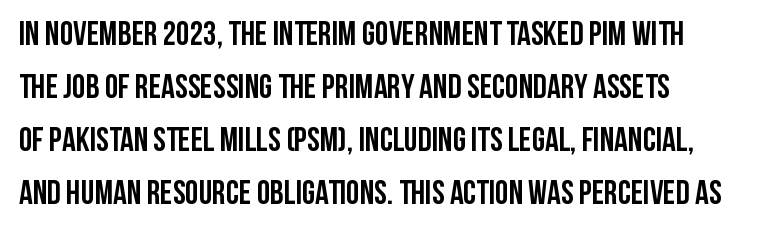
{"serif": "no", "italic": "no", "bold": "yes", "weight": "semibold", "width": "condensed", "stroke_contrast": "low", "x_height": "large", "monospaced": "no", "underline": "no", "line_spacing": "normal", "line_spacing_ratio": 1.56, "letter_spacing": "normal", "letter_spacing_em": 0.0, "glyph_px": 34}
